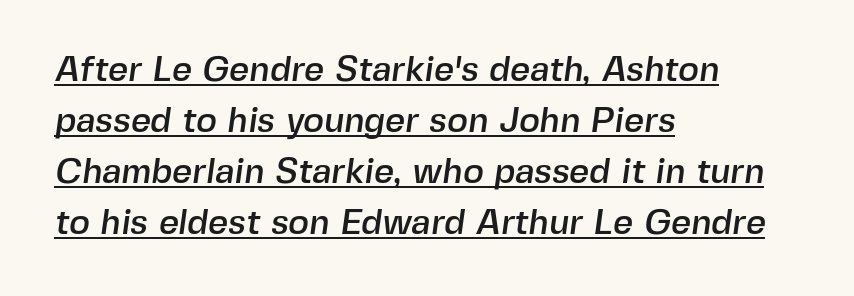
The image shows 35 px sans-serif type; set left-aligned, normal line spacing (1.46x), normal letter spacing, underlined; a medium x-height.
